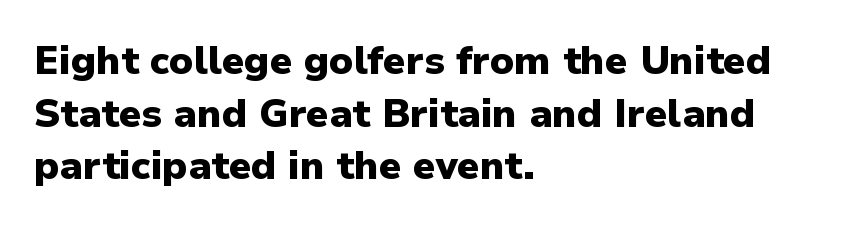
To sum up the face: it is a sans, with no serifs. Here the designer chose a conventional face with non-uniform glyph widths. Typographic density is high because the face is bold. Vertically, the passage feels balanced, rows spaced as you'd expect. Is the letter spacing exaggerated? No — it looks like the ordinary default.
